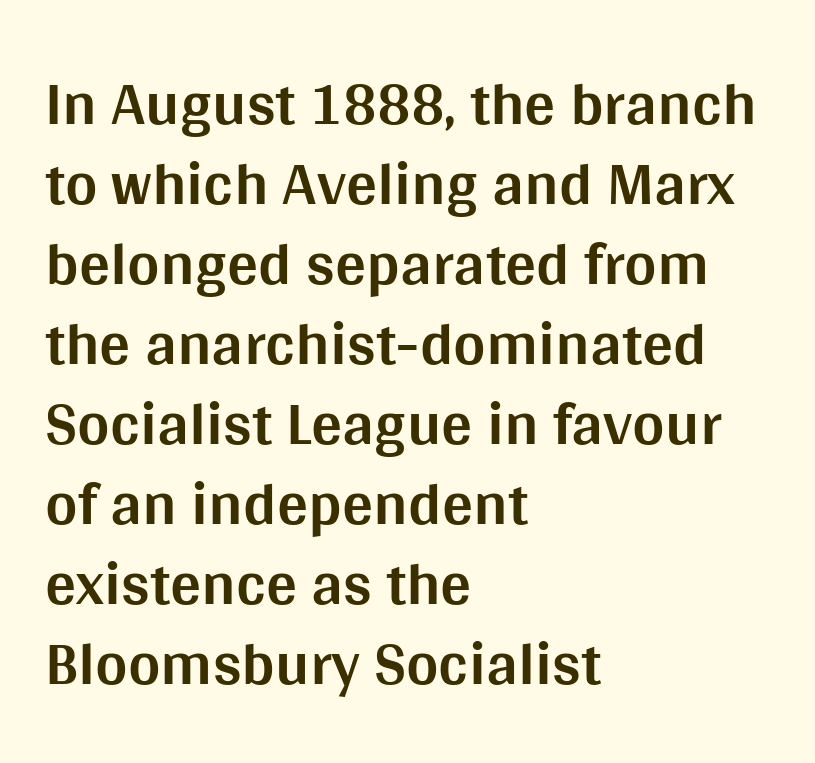
The image shows 62 px bold sans-serif type, upright; set left-aligned, normal line spacing (1.29x), normal letter spacing, not underlined; medium stroke contrast and a large x-height.
